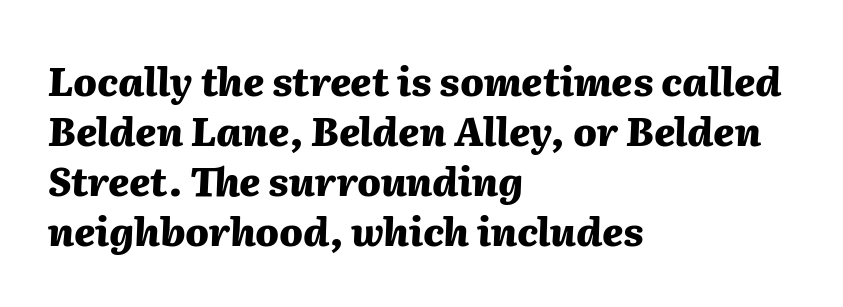
Q: Is the text bold? A: Yes.
Q: Is the text italic (slanted)? A: Yes, it leans right by about 2 degrees.
Q: Is the text underlined? A: No.
Q: How is the paragraph aligned? A: Left-aligned.
Q: Is the spacing between letters normal or unusually wide? A: Normal.
Q: Is the spacing between lines tight, normal or loose? A: Normal.
Q: Width (condensed, normal, or wide)? A: Normal.
Q: Stroke contrast? A: Medium.
Q: x-height? A: Medium.
Q: Monospaced? A: No.
